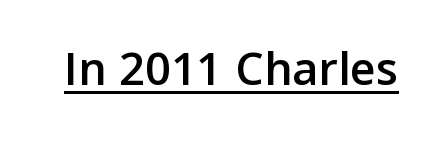
{"serif": "no", "italic": "no", "width": "normal", "stroke_contrast": "low", "x_height": "medium", "monospaced": "no", "underline": "yes", "letter_spacing": "normal", "letter_spacing_em": 0.0, "glyph_px": 50}
